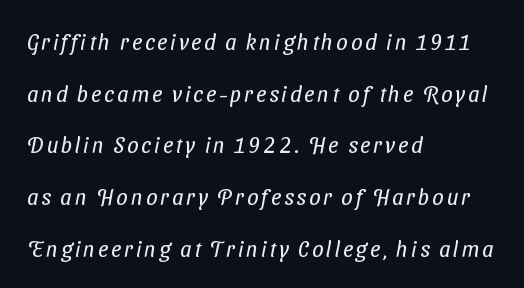
{"bold": "no", "underline": "no", "align": "left", "line_spacing": "loose", "line_spacing_ratio": 2.35, "glyph_px": 22}
